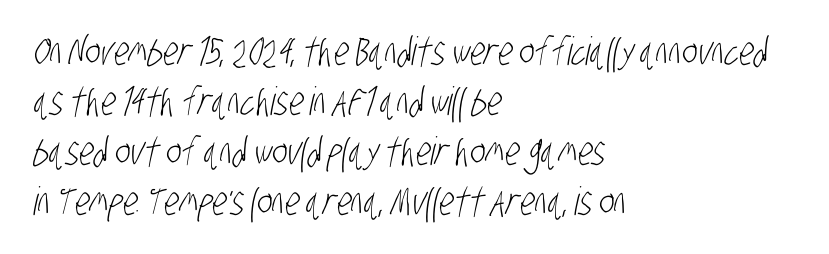
{"serif": "no", "bold": "no", "weight": "light", "width": "condensed", "stroke_contrast": "low", "x_height": "large", "monospaced": "no", "underline": "no", "align": "left", "line_spacing": "normal", "line_spacing_ratio": 1.28, "letter_spacing": "normal", "letter_spacing_em": 0.0, "glyph_px": 39}
